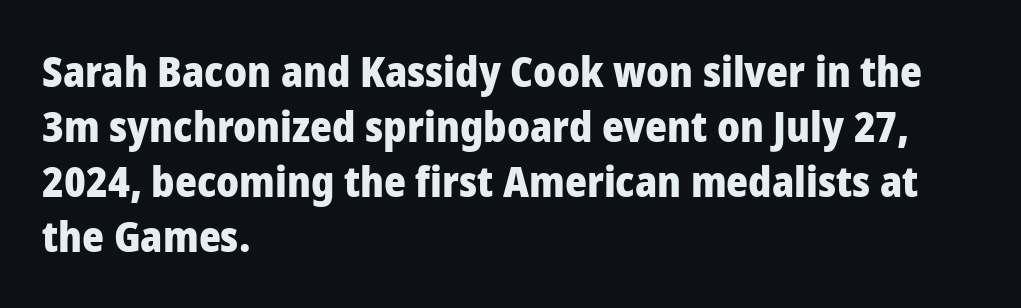
{"serif": "no", "italic": "no", "bold": "yes", "weight": "heavy", "width": "normal", "stroke_contrast": "low", "x_height": "medium", "monospaced": "no", "underline": "no", "align": "left", "line_spacing": "normal", "line_spacing_ratio": 1.31, "letter_spacing": "normal", "letter_spacing_em": 0.0, "glyph_px": 42}
